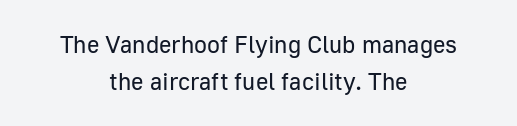
The image shows 24 px text type, upright; set centered, normal line spacing (1.55x), normal letter spacing, not underlined.
